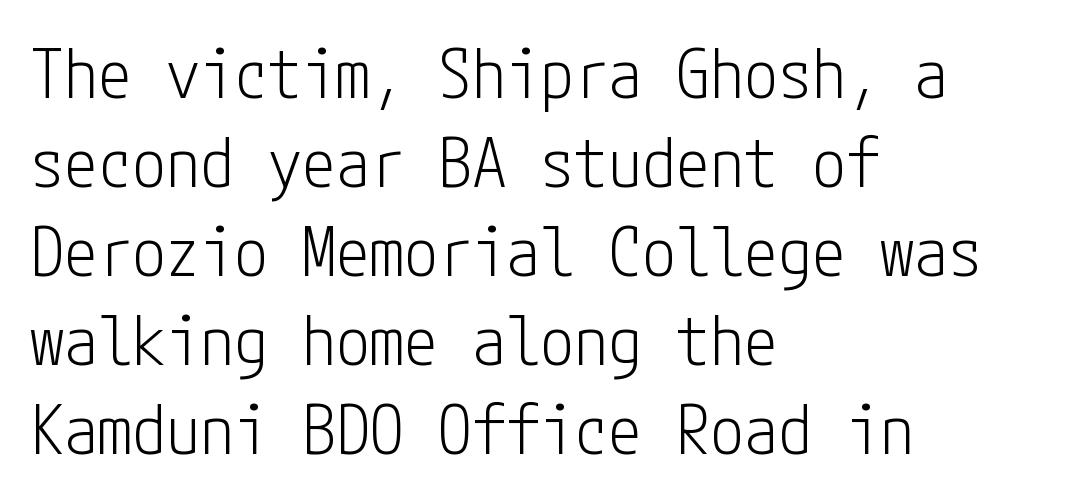
{"serif": "no", "italic": "no", "bold": "no", "weight": "light", "width": "condensed", "stroke_contrast": "low", "x_height": "medium", "underline": "no", "align": "left", "line_spacing": "normal", "line_spacing_ratio": 1.31, "letter_spacing": "normal", "letter_spacing_em": 0.0, "glyph_px": 68}
